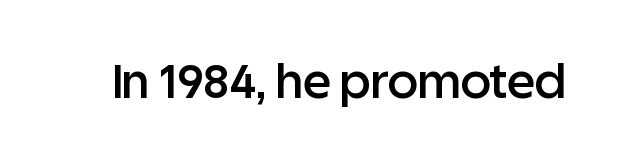
The image shows 47 px semibold sans-serif type, upright; set normal letter spacing, not underlined; low stroke contrast and a large x-height.
